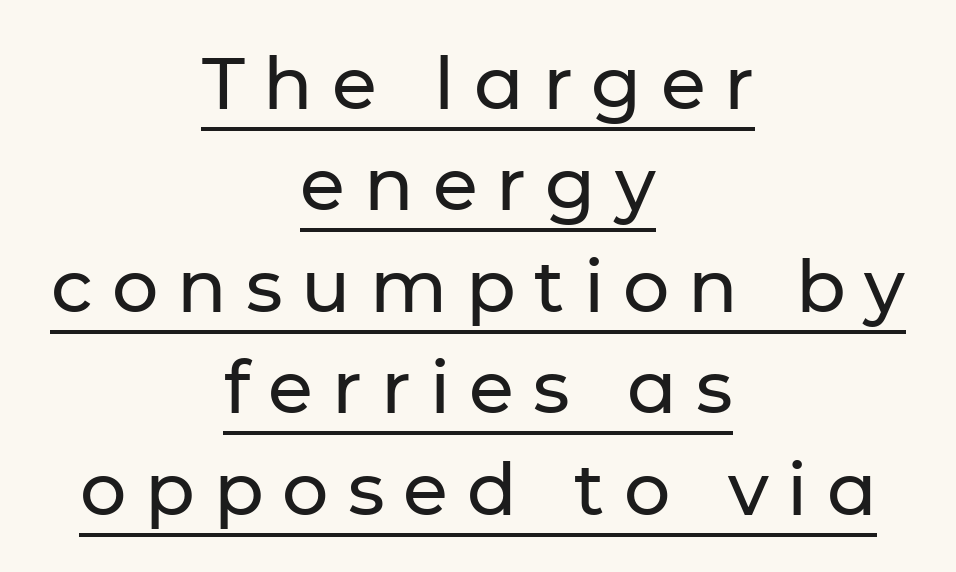
Q: Is the text italic (slanted)? A: No, it is upright.
Q: Is the typeface a serif or a sans-serif typeface? A: Sans-serif.
Q: Is the text underlined? A: Yes.
Q: How is the paragraph aligned? A: Centered.
Q: Is the spacing between letters normal or unusually wide? A: Unusually wide.
Q: Is the spacing between lines tight, normal or loose? A: Normal.
Q: Width (condensed, normal, or wide)? A: Normal.
Q: Stroke contrast? A: Low.
Q: x-height? A: Medium.
Q: Monospaced? A: No.
